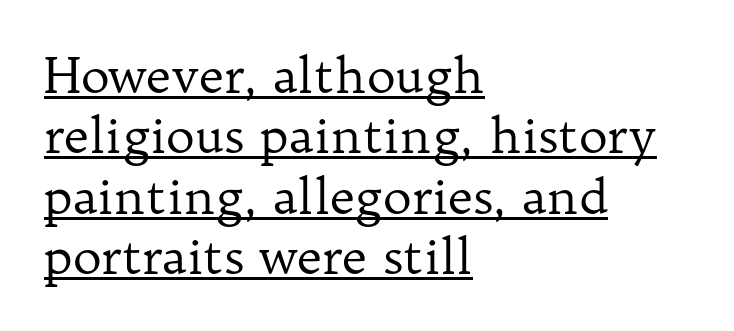
Q: Is the text bold? A: No.
Q: Is the text italic (slanted)? A: No, it is upright.
Q: Is the typeface a serif or a sans-serif typeface? A: Serif.
Q: Is the text underlined? A: Yes.
Q: How is the paragraph aligned? A: Left-aligned.
Q: Is the spacing between letters normal or unusually wide? A: Normal.
Q: Width (condensed, normal, or wide)? A: Normal.
Q: Stroke contrast? A: Low.
Q: x-height? A: Medium.
Q: Monospaced? A: No.
